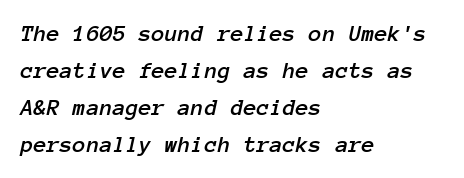
{"italic": "yes", "lean": "right", "slant_degrees": 12, "underline": "no", "align": "left", "line_spacing": "normal", "line_spacing_ratio": 1.54, "letter_spacing": "normal", "letter_spacing_em": 0.0, "glyph_px": 24}
